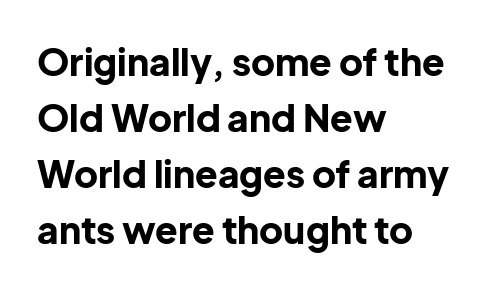
Strong, thick strokes mark this as bold type. Stroke terminals: plain, sans-serif. Posture: vertical. The leading is moderate, giving the passage an even texture. A typesetter would call this proportional, since set widths differ per character. No extra tracking has been applied to these lines.
